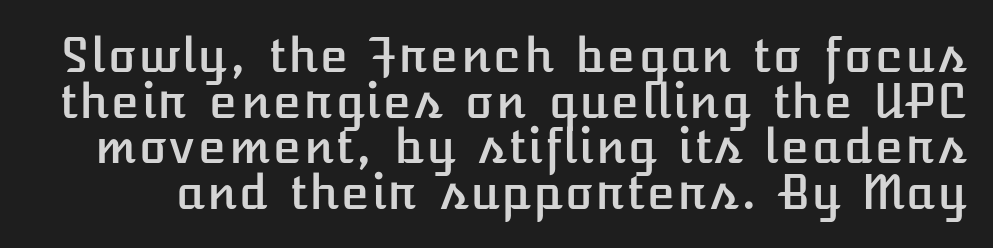
{"italic": "no", "width": "normal", "stroke_contrast": "low", "x_height": "medium", "underline": "no", "line_spacing": "tight", "line_spacing_ratio": 0.97, "letter_spacing": "normal", "letter_spacing_em": 0.0, "glyph_px": 47}
